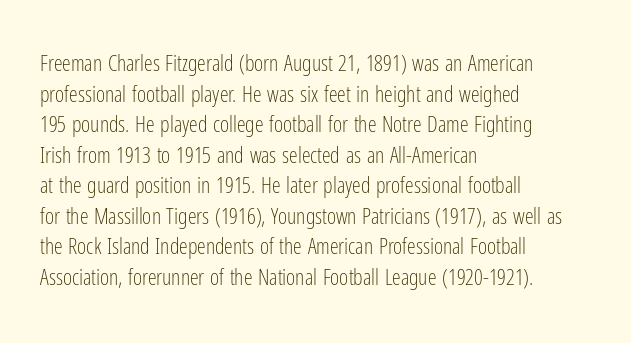
Here the glyphs are tracked normally, forming tight word shapes. This sample keeps an unexceptional amount of space between lines. Every character sits straight up, as roman type does. Each stroke keeps to a modest, everyday thickness or less. This rendering uses left alignment, leaving the right contour irregular. Descenders are the only things crossing below the line.
